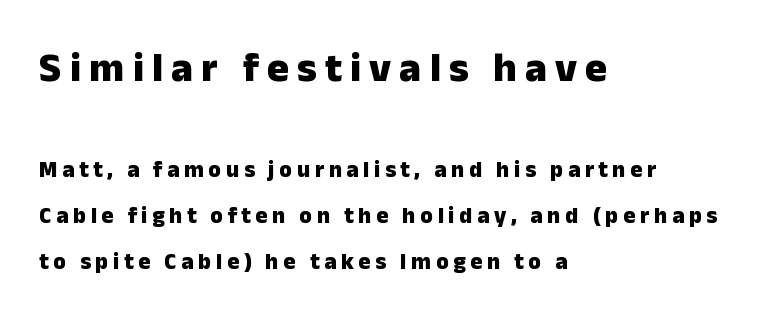
The image shows 41 px heavy sans-serif type, upright; set left-aligned, loose line spacing (1.99x), unusually wide letter spacing (+0.2 em), not underlined; the first (top) block is 1.78x larger; low stroke contrast and a medium x-height.
